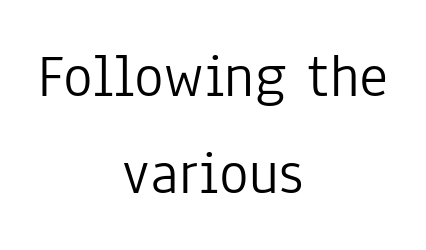
Q: Is the text bold? A: No.
Q: Is the text italic (slanted)? A: No, it is upright.
Q: Is the typeface a serif or a sans-serif typeface? A: Sans-serif.
Q: Is the text underlined? A: No.
Q: How is the paragraph aligned? A: Centered.
Q: Is the spacing between letters normal or unusually wide? A: Normal.
Q: Is the spacing between lines tight, normal or loose? A: Normal.
Q: Width (condensed, normal, or wide)? A: Condensed.
Q: Stroke contrast? A: Low.
Q: x-height? A: Medium.
Q: Monospaced? A: No.
